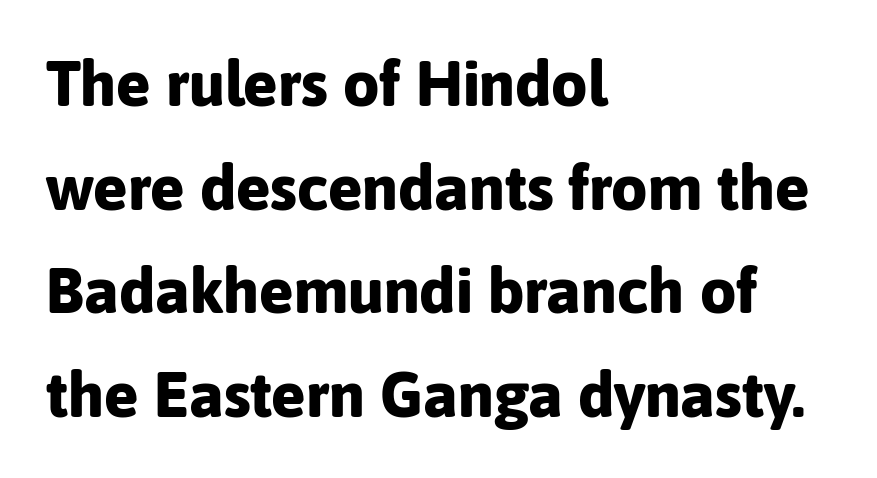
{"serif": "no", "italic": "no", "bold": "yes", "weight": "bold", "width": "normal", "stroke_contrast": "low", "x_height": "medium", "monospaced": "no", "underline": "no", "align": "left", "line_spacing": "normal", "line_spacing_ratio": 1.62, "letter_spacing": "normal", "letter_spacing_em": 0.0, "glyph_px": 64}
